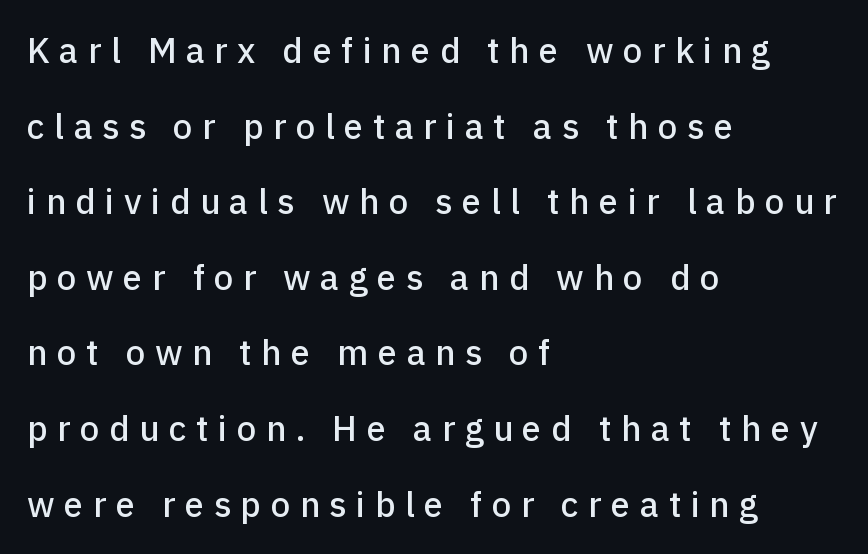
These lines were composed using upright roman letters. Check the space under the baseline: it is left empty. Classification — sans serif. In terms of letterspacing, this is a distinctly airy, spread setting. A great deal of white space separates one row of letters from the next.
